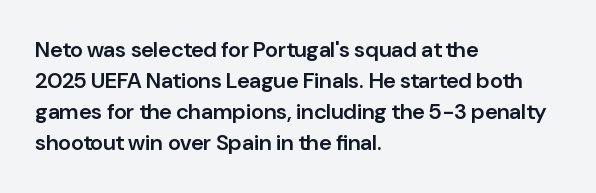
Q: Is the text bold? A: Semi-bold.
Q: Is the text italic (slanted)? A: No, it is upright.
Q: Is the text underlined? A: No.
Q: How is the paragraph aligned? A: Left-aligned.
Q: Is the spacing between letters normal or unusually wide? A: Normal.
Q: Is the spacing between lines tight, normal or loose? A: Normal.
